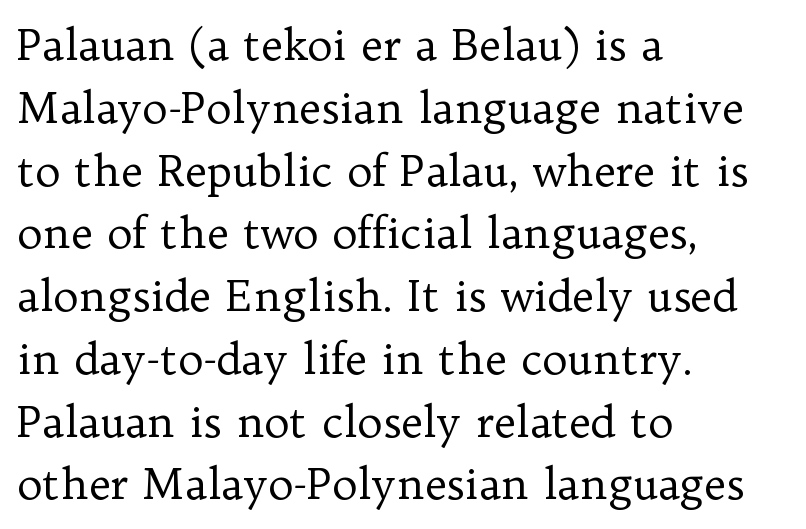
The image shows 43 px regular-weight serif type, upright; set left-aligned, normal line spacing (1.46x), normal letter spacing, not underlined; low stroke contrast and a medium x-height.
